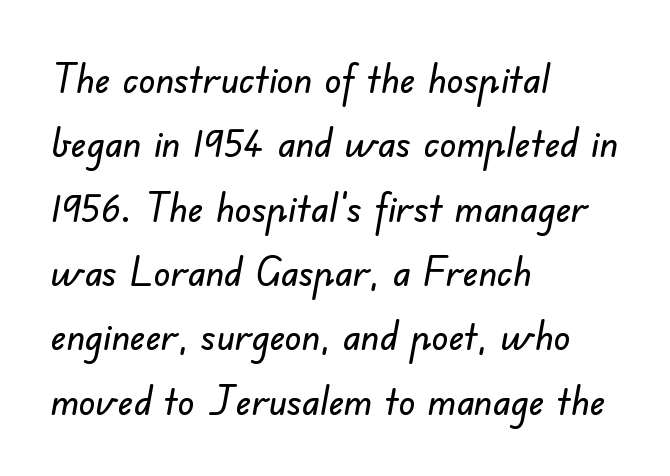
Q: Is the typeface a serif or a sans-serif typeface? A: Sans-serif.
Q: Is the text underlined? A: No.
Q: How is the paragraph aligned? A: Left-aligned.
Q: Is the spacing between letters normal or unusually wide? A: Normal.
Q: Is the spacing between lines tight, normal or loose? A: Normal.
Q: Width (condensed, normal, or wide)? A: Normal.
Q: Stroke contrast? A: Low.
Q: x-height? A: Small.
Q: Monospaced? A: No.
